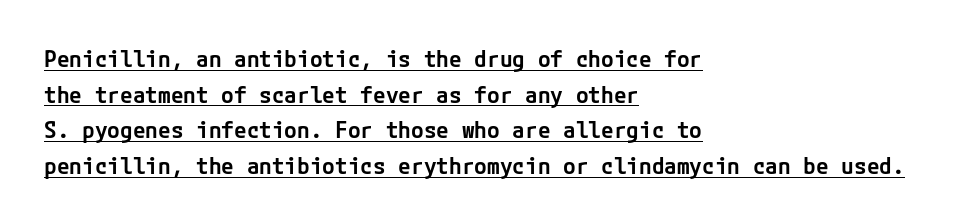
Q: Is the text bold? A: Semi-bold.
Q: Is the text italic (slanted)? A: No, it is upright.
Q: Is the text underlined? A: Yes.
Q: How is the paragraph aligned? A: Left-aligned.
Q: Is the spacing between letters normal or unusually wide? A: Normal.
Q: Is the spacing between lines tight, normal or loose? A: Normal.
